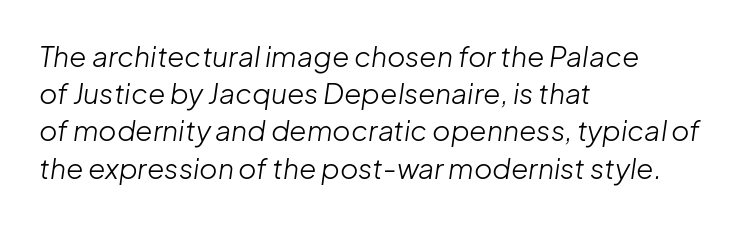
{"italic": "yes", "lean": "right", "slant_degrees": 8, "bold": "no", "weight": "light", "width": "normal", "stroke_contrast": "low", "x_height": "medium", "monospaced": "no", "underline": "no", "align": "left", "line_spacing": "normal", "line_spacing_ratio": 1.33, "letter_spacing": "normal", "letter_spacing_em": 0.0, "glyph_px": 28}
